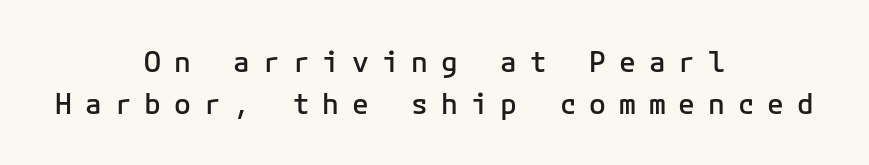
{"serif": "no", "italic": "no", "bold": "semi", "weight": "semibold", "width": "normal", "stroke_contrast": "low", "x_height": "medium", "monospaced": "yes", "underline": "no", "align": "center", "line_spacing": "normal", "line_spacing_ratio": 1.49, "letter_spacing": "wide", "letter_spacing_em": 0.46, "glyph_px": 28}
